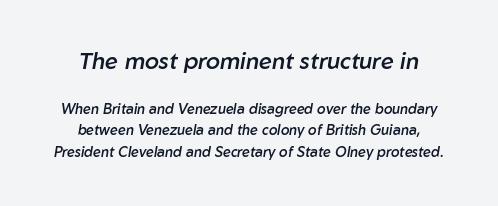
The image shows 23 px text type, italic (leaning right); set centered, normal line spacing (1.54x), normal letter spacing, not underlined; the first (top) block is 1.64x larger.
